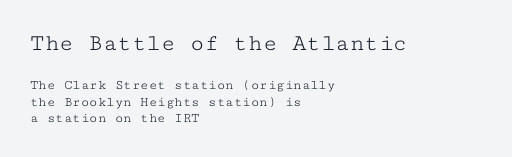
The image shows 24 px text type, upright; set left-aligned, line spacing 1.17x, normal letter spacing, not underlined; the first (top) block is 1.71x larger.
